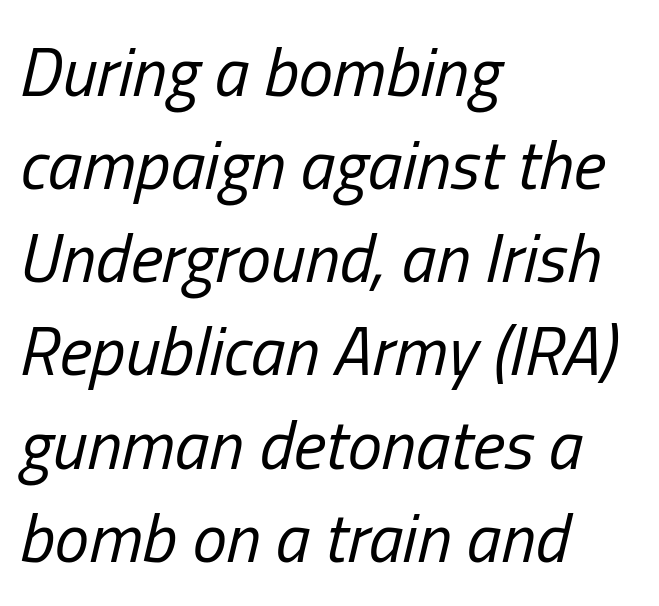
The image shows 69 px regular-weight, condensed type, italic (leaning right); set left-aligned, normal line spacing (1.35x), normal letter spacing, not underlined; low stroke contrast and a medium x-height.
